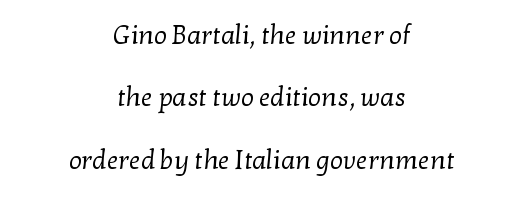
Caption: standard tracking, unaltered. If you measured baseline to baseline, you'd find a long distance. The strokes are not fattened; the text isn't bold. Leftover space on each line is divided equally before and after the words. Letters rest on an invisible, unmarked baseline.
